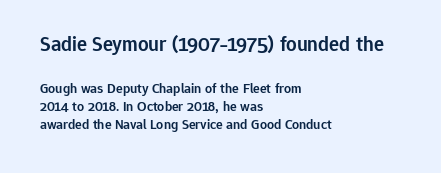
The image shows 21 px text type, upright; set left-aligned, normal line spacing (1.32x), normal letter spacing, not underlined; the first (top) block is 1.5x larger.
